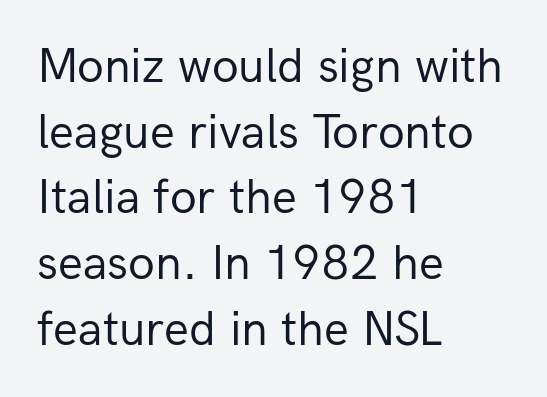
{"serif": "no", "italic": "no", "bold": "no", "weight": "regular", "width": "normal", "stroke_contrast": "low", "x_height": "medium", "monospaced": "no", "underline": "no", "align": "left", "line_spacing": "normal", "line_spacing_ratio": 1.34, "letter_spacing": "normal", "letter_spacing_em": 0.0, "glyph_px": 49}
